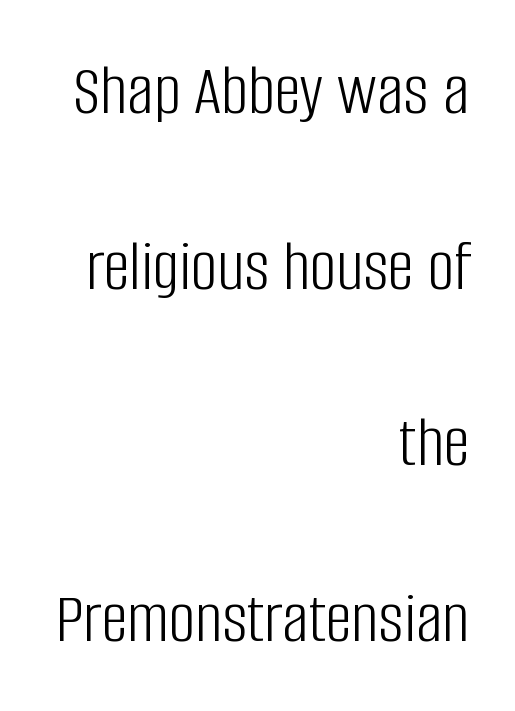
The typeface chosen for these lines omits serifs. A roman cut, with each character standing at attention. Students, note that the glyphs here touch the page at normal intervals. The words here are not underlined.
